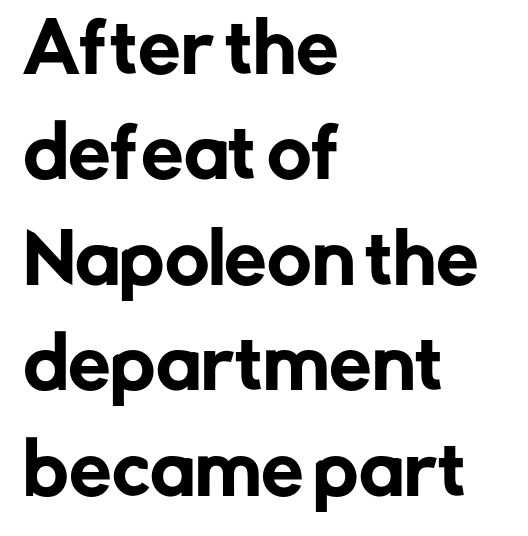
The image shows 68 px sans-serif type, upright; set left-aligned, normal line spacing (1.55x), normal letter spacing, not underlined; low stroke contrast and a medium x-height.
